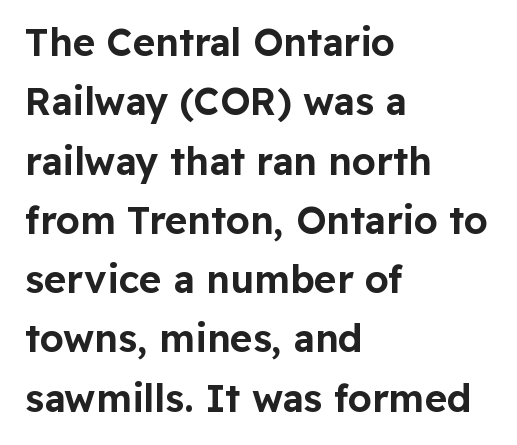
Unmarked baselines from the first word to the last. Serifs: no, the terminals of the letterforms are clean. Letter spacing: default. Left-aligned paragraph, ragged on the right. No italicization has been applied; the sample stays upright.
